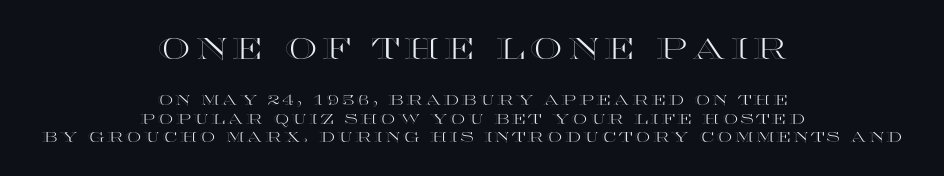
Q: Is the text italic (slanted)? A: No, it is upright.
Q: Is the text underlined? A: No.
Q: How is the paragraph aligned? A: Centered.
Q: Is the spacing between lines tight, normal or loose? A: Normal.
Q: Which block of text is set in a larger size, the first (top) or the second (bottom)? A: The first (top) one.
Q: Width (condensed, normal, or wide)? A: Wide.
Q: x-height? A: Large.
Q: Monospaced? A: No.
